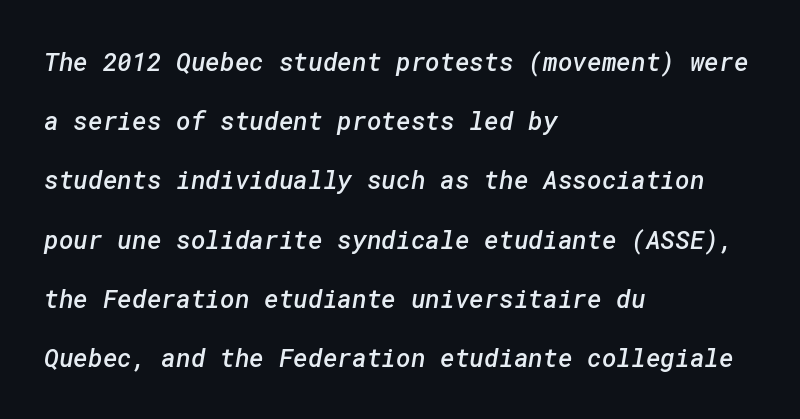
The image shows 25 px text type; set left-aligned, loose line spacing (2.37x), normal letter spacing, not underlined.
